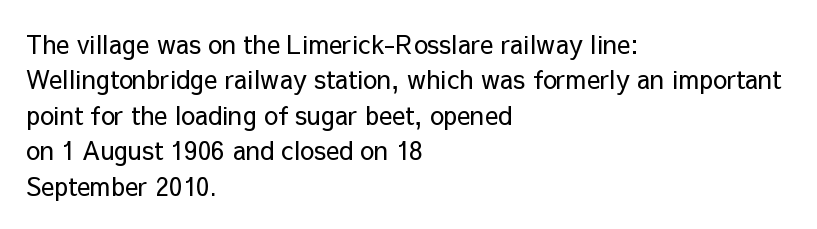
{"italic": "no", "bold": "no", "underline": "no", "align": "left", "line_spacing": "normal", "line_spacing_ratio": 1.42, "letter_spacing": "normal", "letter_spacing_em": 0.0, "glyph_px": 25}
